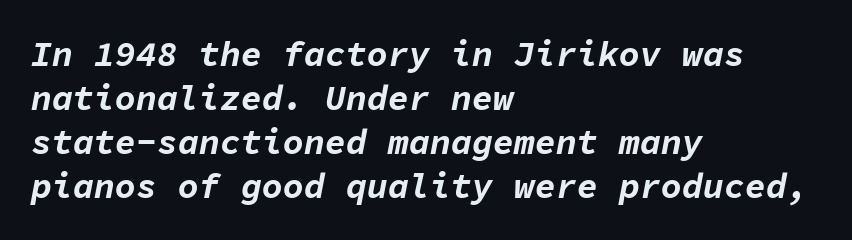
{"italic": "yes", "lean": "right", "slant_degrees": 11, "bold": "yes", "weight": "bold", "width": "normal", "stroke_contrast": "low", "x_height": "medium", "monospaced": "yes", "underline": "no", "align": "left", "line_spacing": "normal", "line_spacing_ratio": 1.26, "letter_spacing": "normal", "letter_spacing_em": 0.0, "glyph_px": 35}
